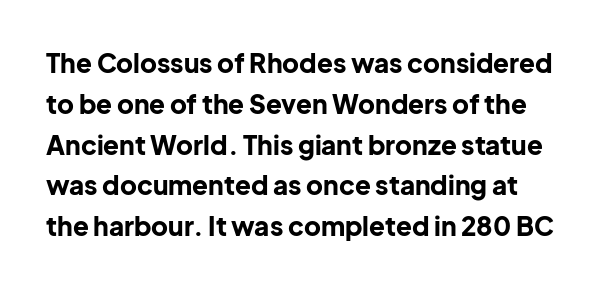
The image shows 26 px bold type, upright; set normal line spacing (1.57x), normal letter spacing, not underlined.
